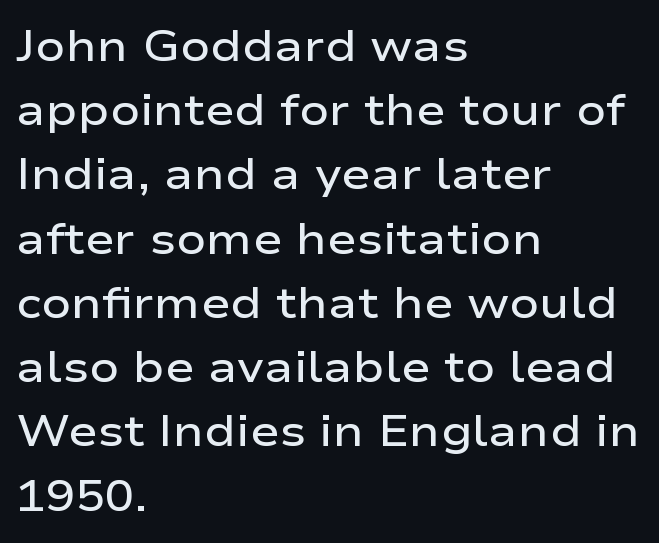
The image shows 44 px semibold, wide sans-serif type, upright; set left-aligned, normal line spacing (1.46x), normal letter spacing, not underlined; low stroke contrast and a medium x-height.
